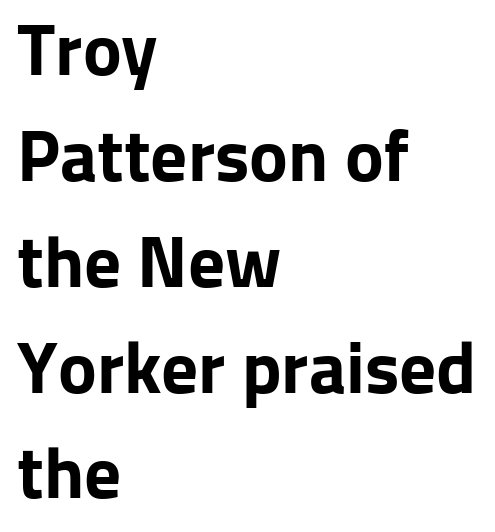
{"serif": "no", "italic": "no", "bold": "yes", "weight": "bold", "width": "normal", "stroke_contrast": "low", "x_height": "medium", "monospaced": "no", "underline": "no", "align": "left", "line_spacing": "normal", "line_spacing_ratio": 1.45, "letter_spacing": "normal", "letter_spacing_em": 0.0, "glyph_px": 73}
